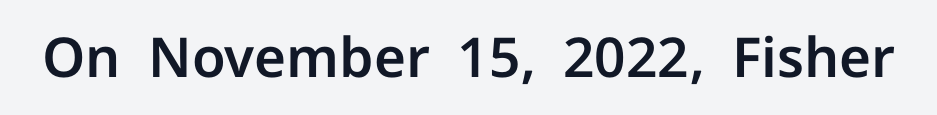
The image shows 55 px sans-serif type, upright; set normal letter spacing, not underlined; low stroke contrast and a medium x-height.
